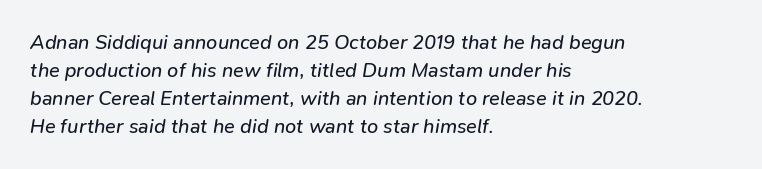
No letter is thick-stroked: the sample isn't bold. What's the leading like? Ordinary, nothing unusual. A typesetter would mark this as italic. Between one letter and the next there's only the usual sliver of space.
